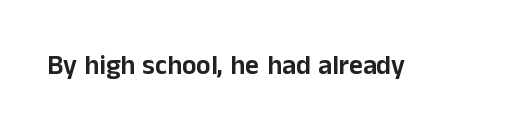
This rendering leaves character spacing at its baseline value. Has an underline been added? It has not. No italicization has been applied; the sample stays upright.
